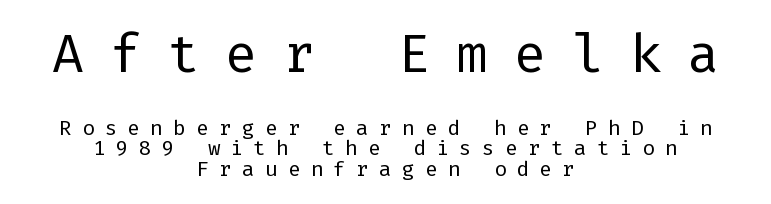
{"serif": "no", "italic": "no", "bold": "no", "weight": "regular", "width": "normal", "stroke_contrast": "low", "x_height": "medium", "underline": "no", "align": "center", "line_spacing": "tight", "line_spacing_ratio": 0.96, "letter_spacing": "wide", "letter_spacing_em": 0.49, "larger_block": "first", "size_ratio": 2.52, "glyph_px": 53}
